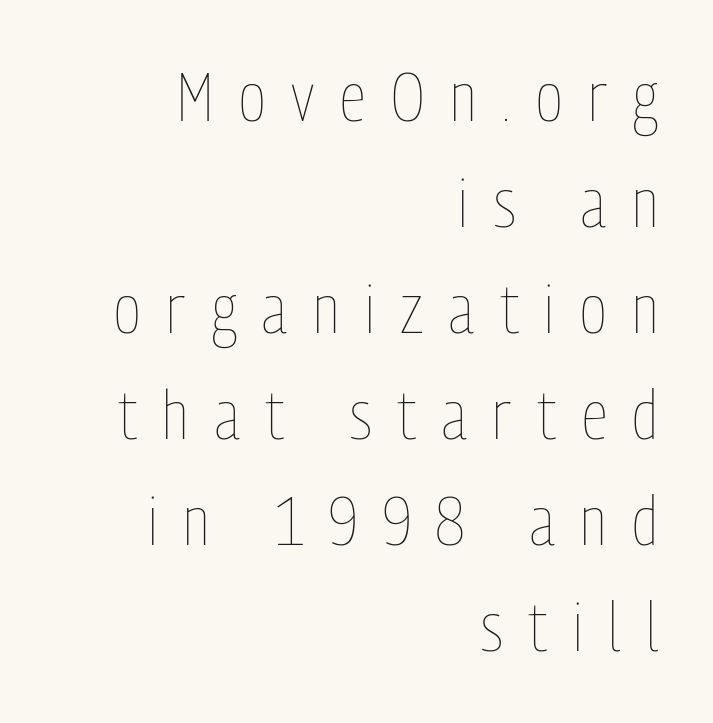
Short note: letters widely spaced. Underlining? Definitely not there. A typesetter would call this proportional, since set widths differ per character. Reading down the block, your eye finds every line finishing at a fixed right position. The typesetting does not lean heavy: it is not bold. Ascenders rise straight up at ninety degrees.
